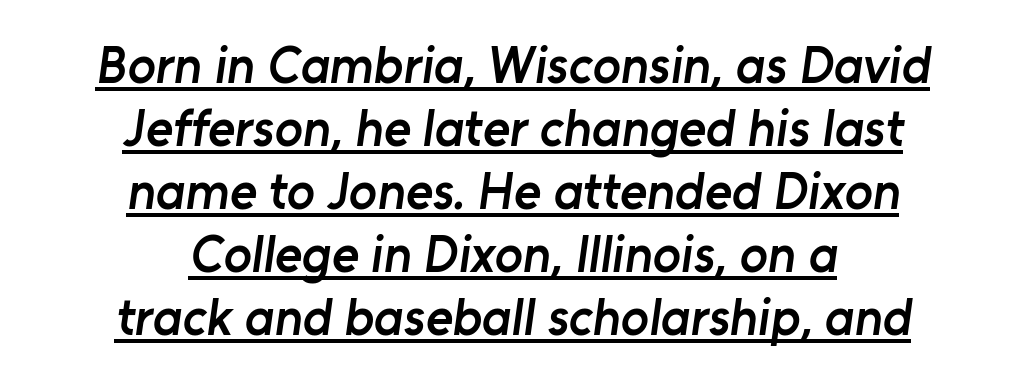
The image shows 52 px semibold sans-serif type; set centered, line spacing 1.21x, normal letter spacing, underlined; low stroke contrast and a medium x-height.
